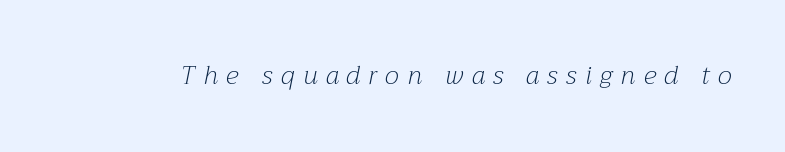
Each stroke keeps to a modest, everyday thickness or less. The face used here has a pronounced slope to its letters. The gap between lines stays unmarked. In terms of letterspacing, this is a distinctly airy, spread setting.
